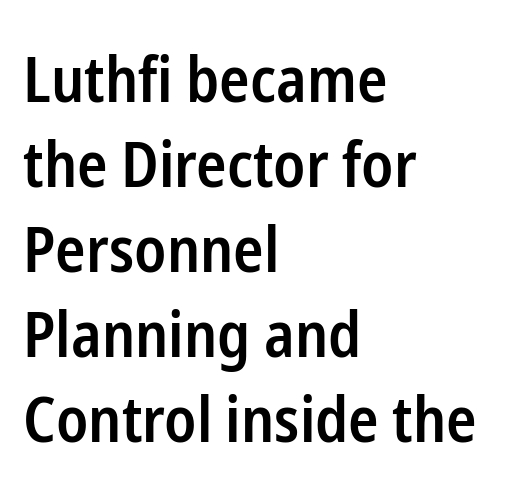
Q: Is the text bold? A: Semi-bold.
Q: Is the text italic (slanted)? A: No, it is upright.
Q: Is the typeface a serif or a sans-serif typeface? A: Sans-serif.
Q: Is the text underlined? A: No.
Q: How is the paragraph aligned? A: Left-aligned.
Q: Is the spacing between letters normal or unusually wide? A: Normal.
Q: Is the spacing between lines tight, normal or loose? A: Normal.
Q: Width (condensed, normal, or wide)? A: Condensed.
Q: Stroke contrast? A: Low.
Q: x-height? A: Medium.
Q: Monospaced? A: No.
